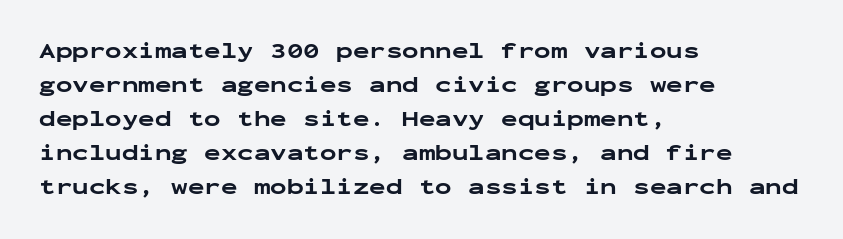
Q: Is the text bold? A: Yes.
Q: Is the text italic (slanted)? A: No, it is upright.
Q: Is the text underlined? A: No.
Q: How is the paragraph aligned? A: Left-aligned.
Q: Is the spacing between letters normal or unusually wide? A: Normal.
Q: Is the spacing between lines tight, normal or loose? A: Normal.
